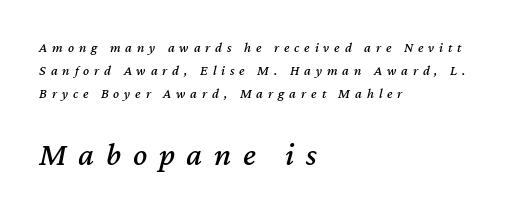
Q: Is the text italic (slanted)? A: Yes, it leans right by about 12 degrees.
Q: Is the text underlined? A: No.
Q: How is the paragraph aligned? A: Left-aligned.
Q: Is the spacing between letters normal or unusually wide? A: Unusually wide.
Q: Is the spacing between lines tight, normal or loose? A: Normal.
Q: Which block of text is set in a larger size, the first (top) or the second (bottom)? A: The second (bottom) one.
Q: Width (condensed, normal, or wide)? A: Normal.
Q: Stroke contrast? A: Medium.
Q: x-height? A: Medium.
Q: Monospaced? A: No.
